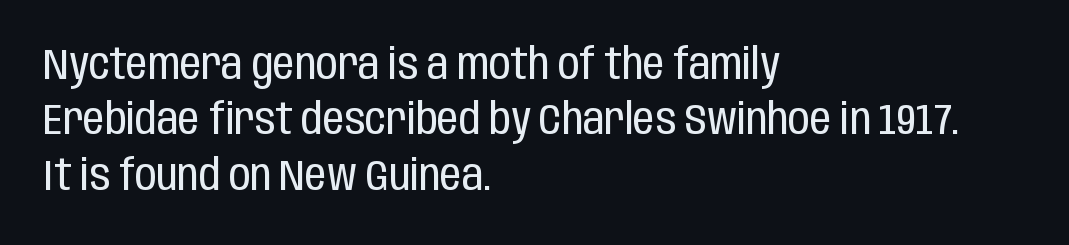
This is sans-serif lettering, the kind often seen on screens and signage. No extra ink here — the face is not bold. Students, note that the glyphs here touch the page at normal intervals. Whoever set this chose a conventional vertical rhythm.
